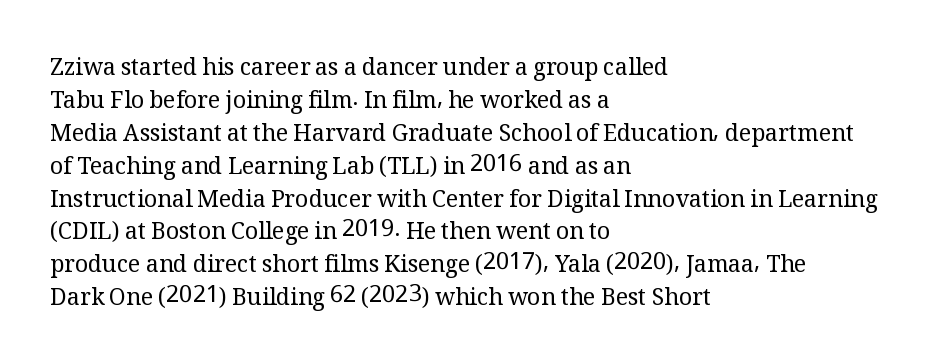
Honestly, the row spacing looks completely unremarkable. Caption: face not bold, strokes unweighted. Posture: vertical. This rendering features lettering with no underline. The setting favours the left margin, as ordinary paragraphs usually do.
